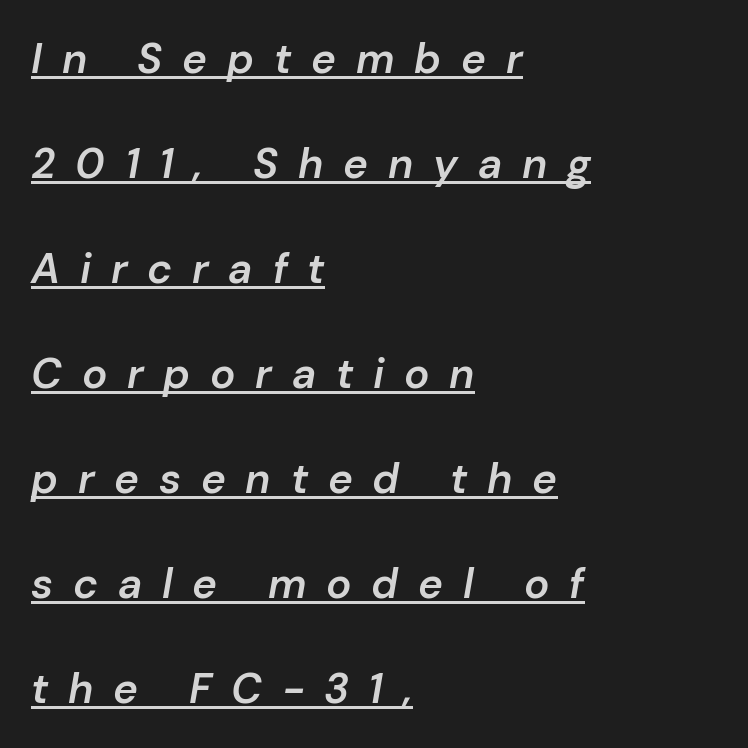
The image shows 42 px semibold type, italic (leaning right); set left-aligned, loose line spacing (2.5x), unusually wide letter spacing (+0.47 em), underlined; low stroke contrast and a medium x-height.
